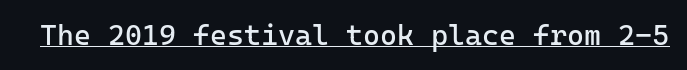
The image shows 29 px regular-weight sans-serif type, upright, monospaced; set normal letter spacing, underlined; low stroke contrast and a medium x-height.
